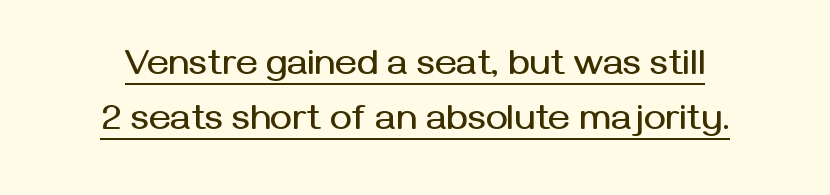
Q: Is the text italic (slanted)? A: No, it is upright.
Q: Is the typeface a serif or a sans-serif typeface? A: Sans-serif.
Q: Is the text underlined? A: Yes.
Q: Is the spacing between letters normal or unusually wide? A: Normal.
Q: Is the spacing between lines tight, normal or loose? A: Normal.
Q: Width (condensed, normal, or wide)? A: Normal.
Q: Stroke contrast? A: Medium.
Q: x-height? A: Medium.
Q: Monospaced? A: No.
